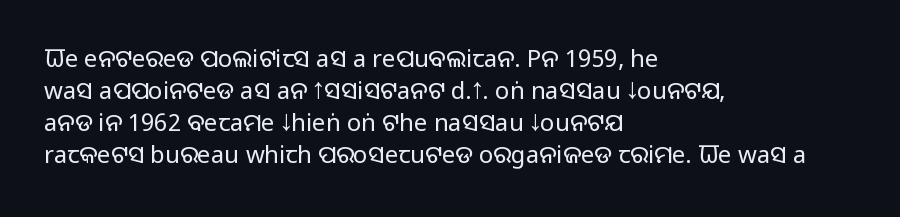
Q: Is the text bold? A: No.
Q: Is the text italic (slanted)? A: No, it is upright.
Q: Is the text underlined? A: No.
Q: How is the paragraph aligned? A: Left-aligned.
Q: Is the spacing between letters normal or unusually wide? A: Normal.
Q: Is the spacing between lines tight, normal or loose? A: Normal.
